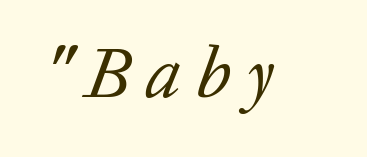
Q: Is the text bold? A: No.
Q: Is the text italic (slanted)? A: Yes, it leans right by about 20 degrees.
Q: Is the typeface a serif or a sans-serif typeface? A: Serif.
Q: Is the text underlined? A: No.
Q: Is the spacing between letters normal or unusually wide? A: Unusually wide.
Q: Width (condensed, normal, or wide)? A: Normal.
Q: Stroke contrast? A: Low.
Q: x-height? A: Medium.
Q: Monospaced? A: No.
